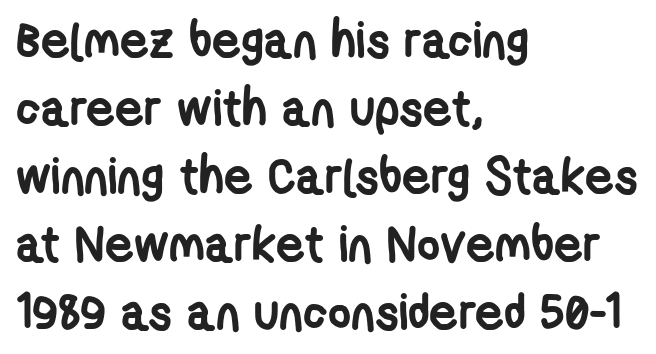
The image shows 50 px semibold, condensed sans-serif type; set left-aligned, normal line spacing (1.36x), normal letter spacing, not underlined; low stroke contrast and a medium x-height.
